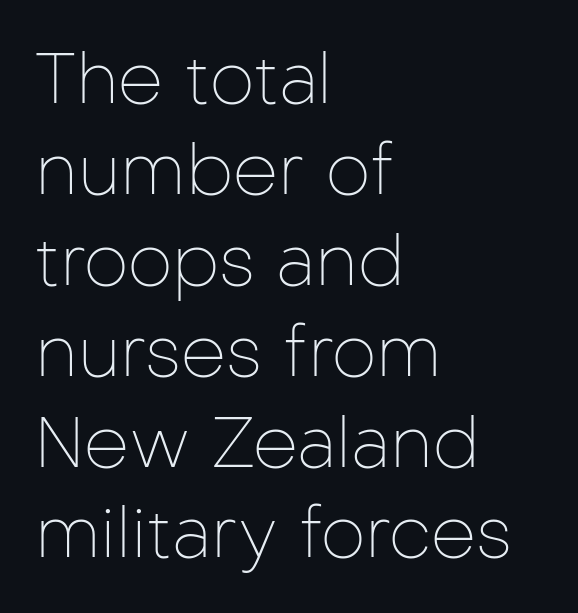
A roman cut, with each character standing at attention. The letters look calm and open, with moderate or lighter stems. Letterform terminals end flat and unadorned throughout the passage. The string is rendered with underlining switched off. Is this a fixed-width face? No — the glyphs have proportional, varying widths.
